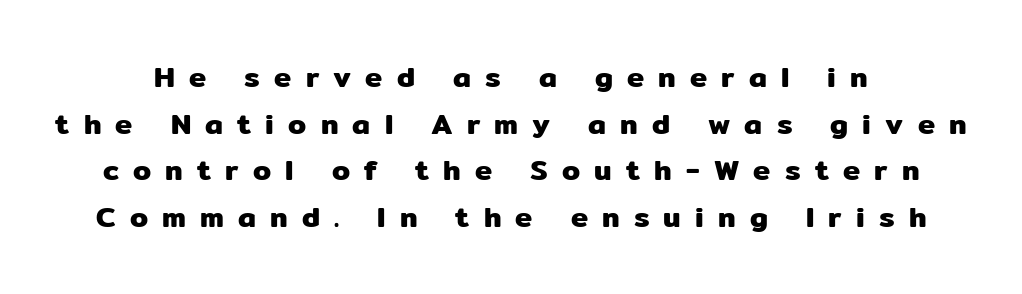
The image shows 29 px sans-serif type, upright; set normal line spacing (1.61x), unusually wide letter spacing (+0.49 em), not underlined; low stroke contrast and a medium x-height.
